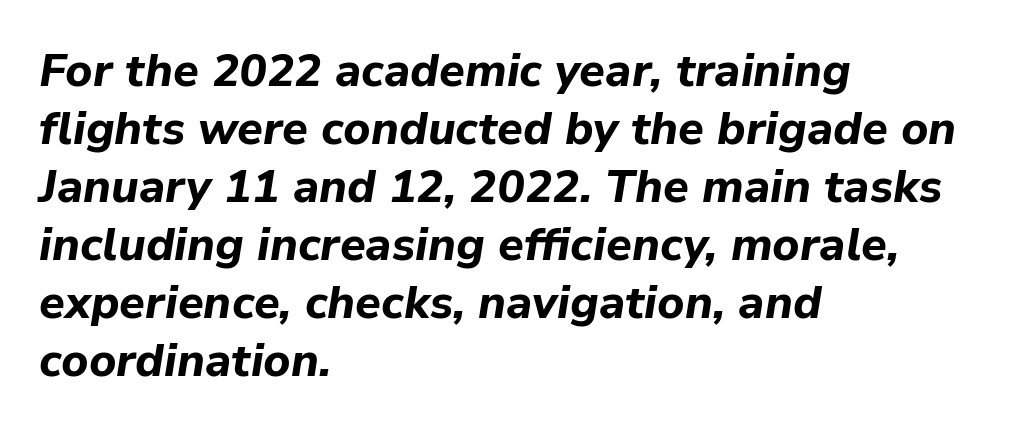
Q: Is the text bold? A: Yes.
Q: Is the text italic (slanted)? A: Yes, it leans right by about 9 degrees.
Q: Is the text underlined? A: No.
Q: How is the paragraph aligned? A: Left-aligned.
Q: Is the spacing between letters normal or unusually wide? A: Normal.
Q: Is the spacing between lines tight, normal or loose? A: Normal.
Q: Width (condensed, normal, or wide)? A: Normal.
Q: Stroke contrast? A: Low.
Q: x-height? A: Medium.
Q: Monospaced? A: No.
